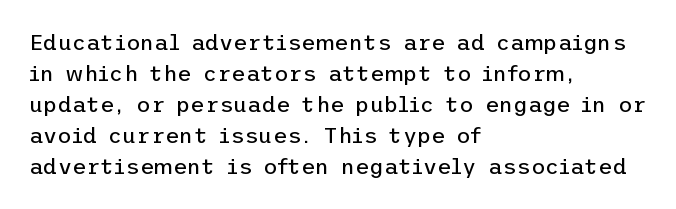
Q: Is the text bold? A: No.
Q: Is the text italic (slanted)? A: No, it is upright.
Q: Is the text underlined? A: No.
Q: How is the paragraph aligned? A: Left-aligned.
Q: Is the spacing between letters normal or unusually wide? A: Normal.
Q: Is the spacing between lines tight, normal or loose? A: Normal.
